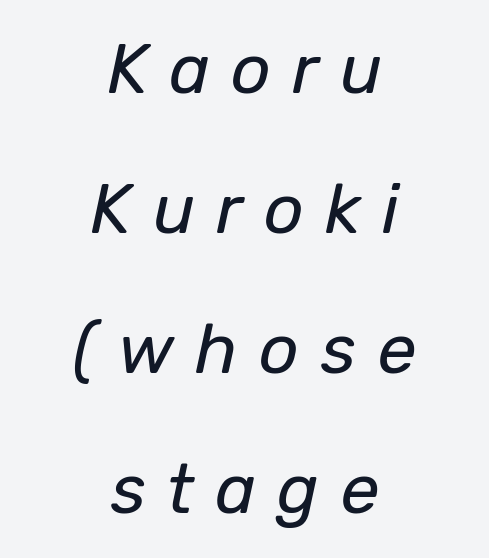
Varying glyph widths throughout — classic text-font behaviour. Weight: regular or lighter. Glyph-to-glyph distance is far greater than everyday printed text. Does the leading feel generous? Absolutely, it's lavish. Centered paragraph, ragged on both sides. Italic? Definitely — the glyphs are oblique.
